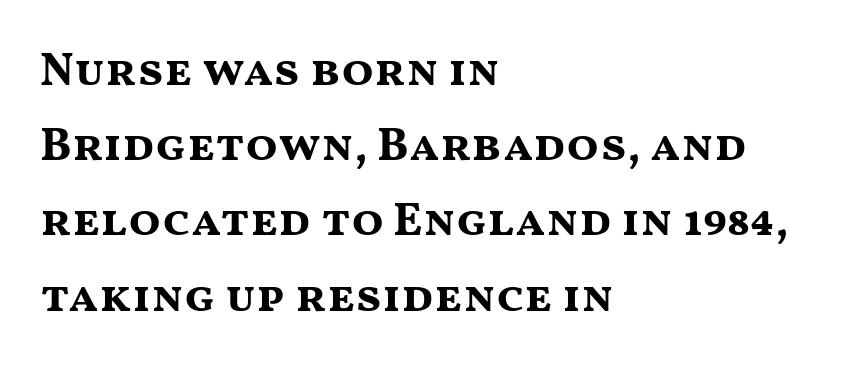
{"serif": "no", "italic": "no", "bold": "yes", "weight": "bold", "width": "wide", "stroke_contrast": "medium", "x_height": "medium", "monospaced": "no", "underline": "no", "align": "left", "line_spacing": "normal", "line_spacing_ratio": 1.6, "letter_spacing": "normal", "letter_spacing_em": 0.0, "glyph_px": 47}
